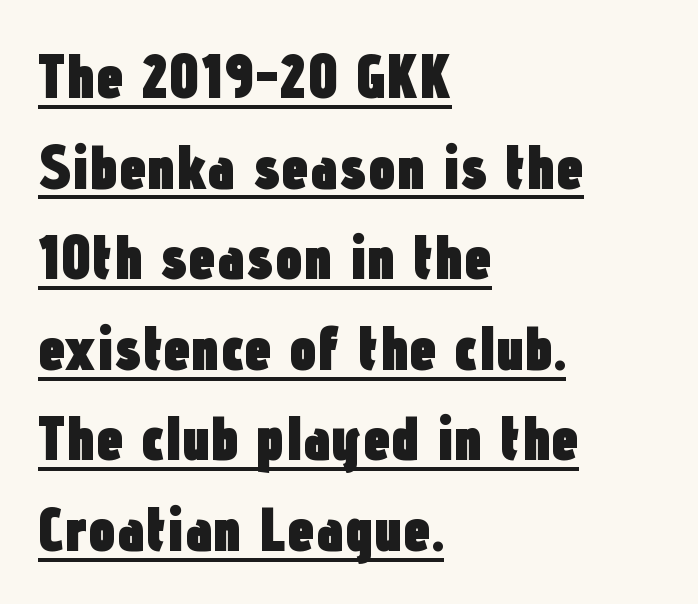
{"serif": "no", "italic": "no", "bold": "yes", "weight": "heavy", "width": "condensed", "stroke_contrast": "low", "x_height": "medium", "monospaced": "no", "underline": "yes", "align": "left", "line_spacing": "normal", "line_spacing_ratio": 1.46, "letter_spacing": "normal", "letter_spacing_em": 0.0, "glyph_px": 62}
